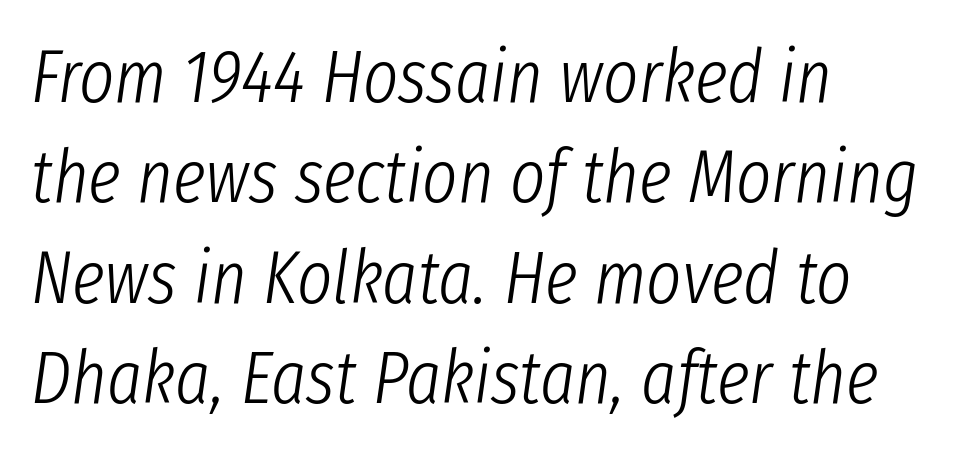
{"italic": "yes", "lean": "right", "slant_degrees": 8, "bold": "no", "weight": "light", "width": "condensed", "stroke_contrast": "low", "x_height": "medium", "monospaced": "no", "underline": "no", "align": "left", "line_spacing": "normal", "line_spacing_ratio": 1.34, "letter_spacing": "normal", "letter_spacing_em": 0.0, "glyph_px": 75}
